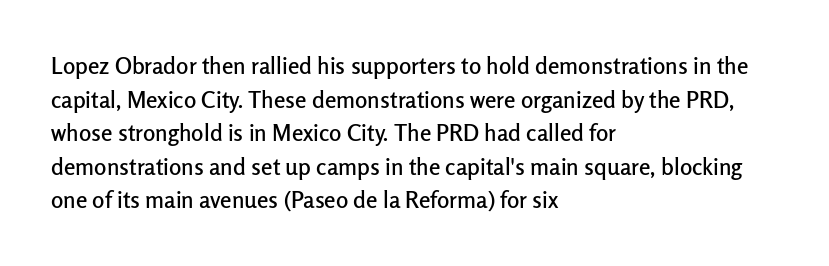
{"italic": "no", "underline": "no", "align": "left", "line_spacing": "normal", "line_spacing_ratio": 1.46, "letter_spacing": "normal", "letter_spacing_em": 0.0, "glyph_px": 23}
